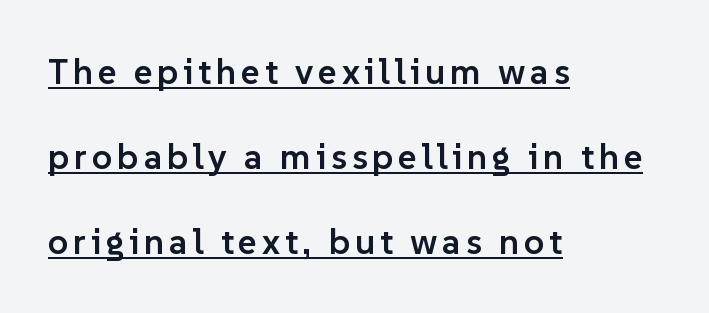
Typesetter's note: demi weight, one step under bold. Where is the straight margin? On the left. Widely set lines give the paragraph a tall, airy silhouette. Posture: upright roman.
